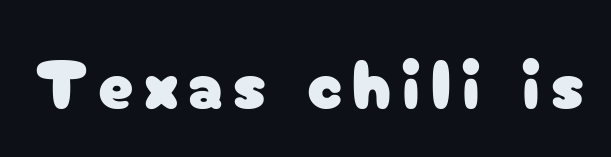
Q: Is the text italic (slanted)? A: No, it is upright.
Q: Is the typeface a serif or a sans-serif typeface? A: Sans-serif.
Q: Is the text underlined? A: No.
Q: Width (condensed, normal, or wide)? A: Normal.
Q: Stroke contrast? A: Low.
Q: x-height? A: Medium.
Q: Monospaced? A: No.
